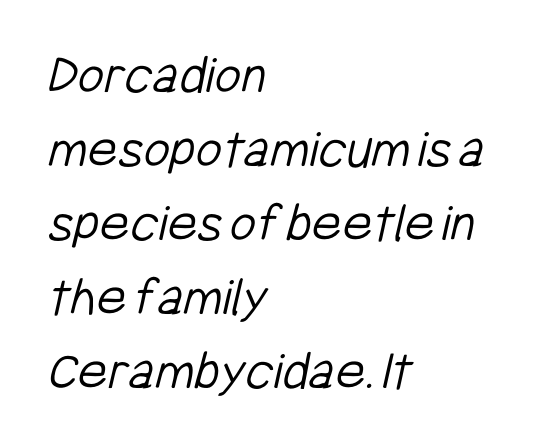
The image shows 57 px light, condensed sans-serif type; set left-aligned, normal line spacing (1.3x), normal letter spacing, not underlined; low stroke contrast and a medium x-height.
